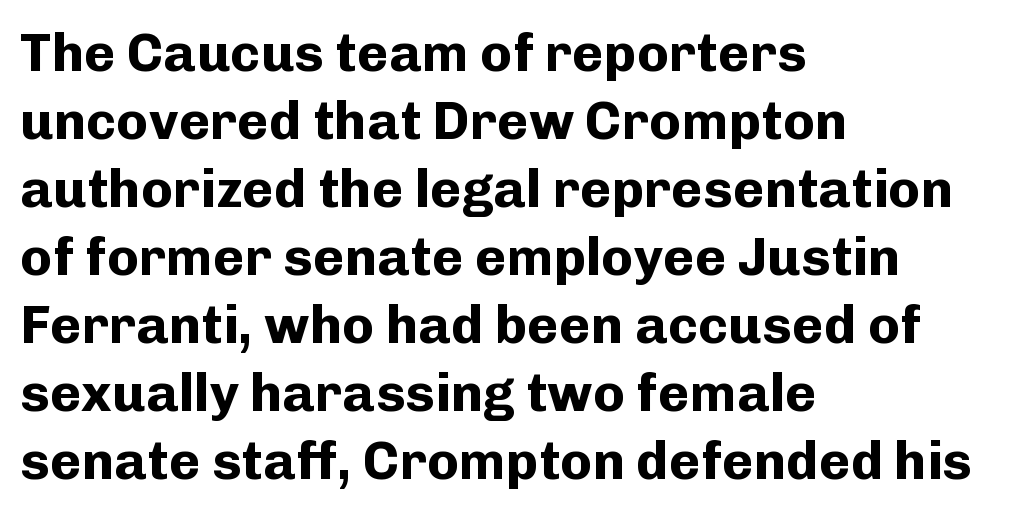
Q: Is the text bold? A: Yes.
Q: Is the text italic (slanted)? A: No, it is upright.
Q: Is the typeface a serif or a sans-serif typeface? A: Sans-serif.
Q: Is the text underlined? A: No.
Q: How is the paragraph aligned? A: Left-aligned.
Q: Is the spacing between letters normal or unusually wide? A: Normal.
Q: Is the spacing between lines tight, normal or loose? A: Normal.
Q: Width (condensed, normal, or wide)? A: Normal.
Q: Stroke contrast? A: Low.
Q: x-height? A: Medium.
Q: Monospaced? A: No.
